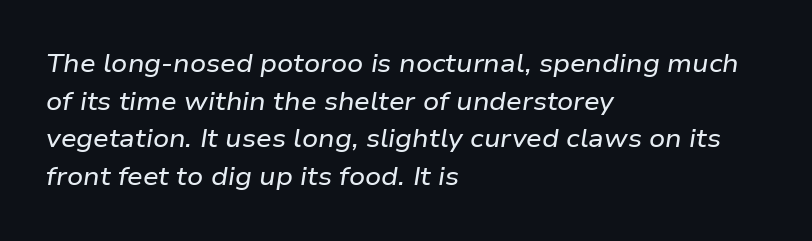
The image shows 25 px text type, italic (leaning right); set left-aligned, normal line spacing (1.51x), normal letter spacing, not underlined.
